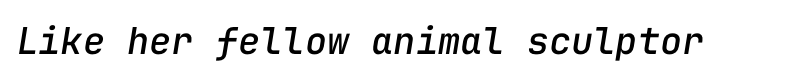
Honestly, the letter spacing is just normal — you wouldn't notice it. The passage shown is typed in a monospace face where columns stay perfectly aligned. You can tell it's italic because the verticals aren't actually vertical. A clean baseline with only descenders dipping below it.
